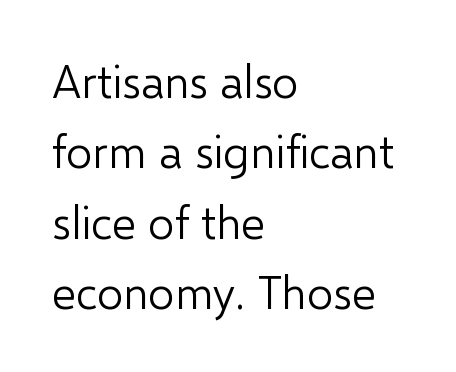
The image shows 46 px light sans-serif type, upright; set left-aligned, normal line spacing (1.53x), normal letter spacing, not underlined; low stroke contrast and a medium x-height.
